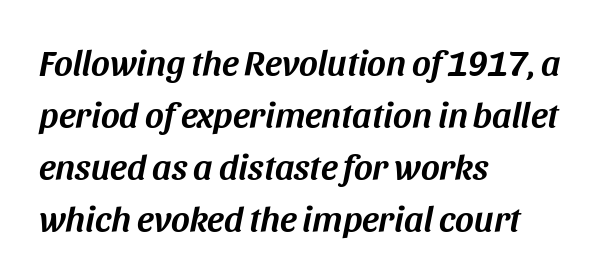
The image shows 36 px text type, italic (leaning right); set left-aligned, normal line spacing (1.44x), normal letter spacing, not underlined; medium stroke contrast and a large x-height.
